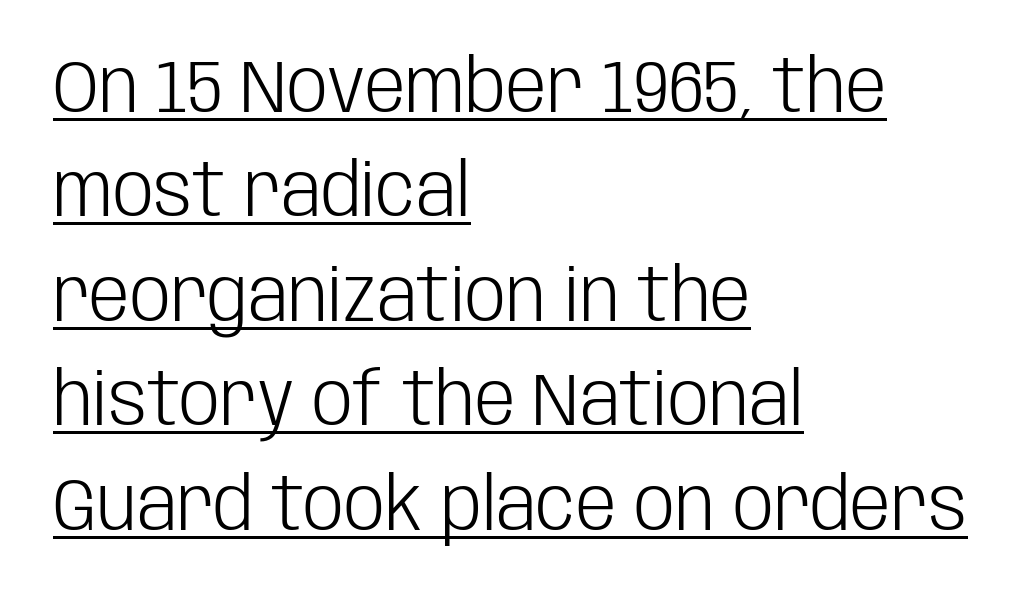
The image shows 73 px light, condensed sans-serif type, upright; set left-aligned, normal line spacing (1.43x), normal letter spacing, underlined; low stroke contrast and a large x-height.
